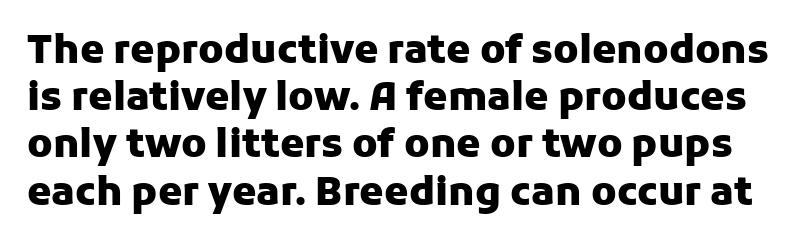
Q: Is the text bold? A: Yes.
Q: Is the text italic (slanted)? A: No, it is upright.
Q: Is the typeface a serif or a sans-serif typeface? A: Sans-serif.
Q: Is the text underlined? A: No.
Q: Is the spacing between letters normal or unusually wide? A: Normal.
Q: Width (condensed, normal, or wide)? A: Normal.
Q: Stroke contrast? A: Low.
Q: x-height? A: Medium.
Q: Monospaced? A: No.
